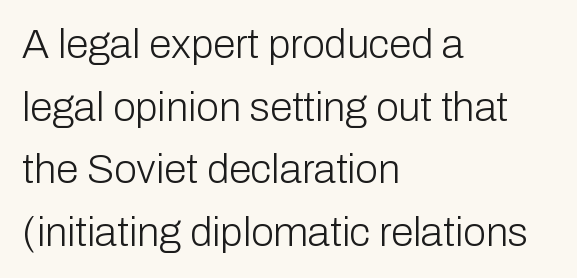
Compared with a centered layout, this one pins lines to the left instead. A sans-serif font was chosen for this passage. Decoration check: the copy has no underline. Looks like regular typesetting: each glyph gets only the width it needs.
